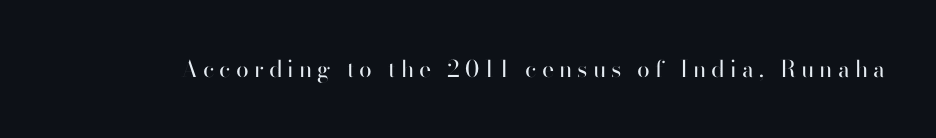
The image shows 23 px text type, upright; set unusually wide letter spacing (+0.22 em), not underlined.
